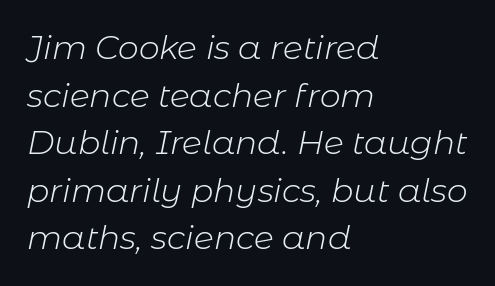
The image shows 33 px light type, italic (leaning right); set left-aligned, normal line spacing (1.44x), normal letter spacing, not underlined; low stroke contrast and a medium x-height.
